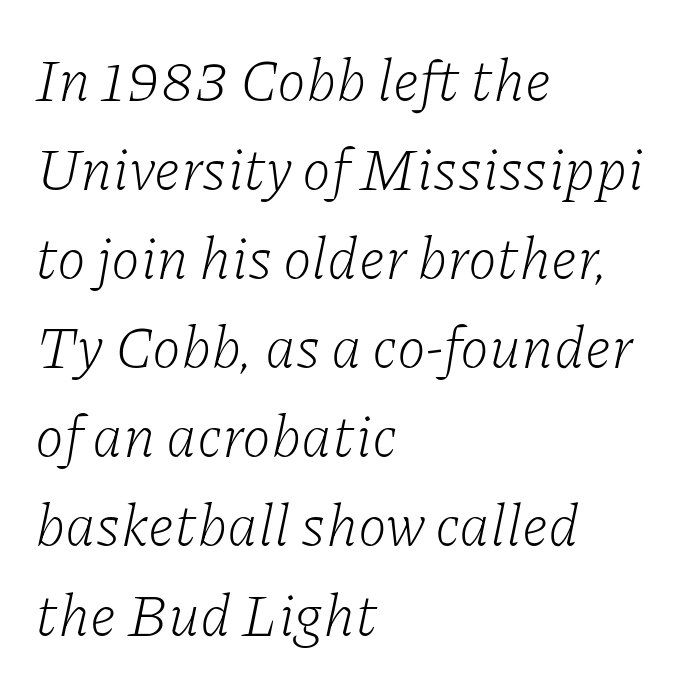
{"serif": "yes", "italic": "yes", "lean": "right", "slant_degrees": 11, "bold": "no", "weight": "light", "width": "normal", "stroke_contrast": "low", "x_height": "medium", "monospaced": "no", "underline": "no", "align": "left", "line_spacing": "normal", "line_spacing_ratio": 1.51, "letter_spacing": "normal", "letter_spacing_em": 0.0, "glyph_px": 59}
